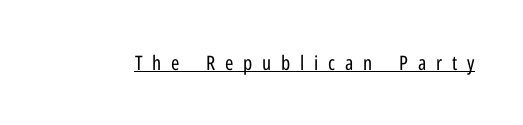
Notice how a bar underscores the lettering throughout. Glyph-to-glyph distance is far greater than everyday printed text. Rendered with straight, roman letterforms. Stroke mass is kept to a normal reading level or below.
